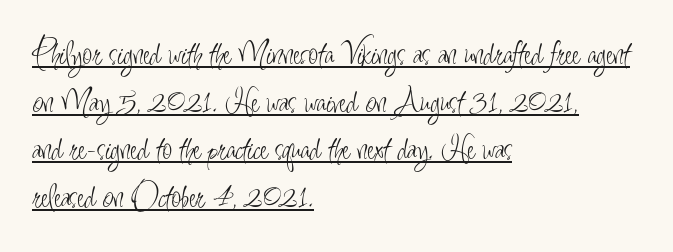
{"serif": "no", "bold": "no", "weight": "light", "width": "condensed", "stroke_contrast": "low", "x_height": "small", "monospaced": "no", "underline": "yes", "align": "left", "line_spacing": "normal", "line_spacing_ratio": 1.36, "letter_spacing": "normal", "letter_spacing_em": 0.0, "glyph_px": 35}
